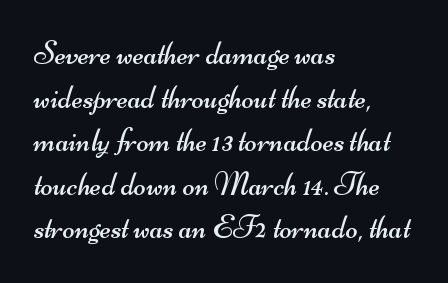
The image shows 32 px regular-weight, wide sans-serif type; set left-aligned, normal line spacing (1.36x), normal letter spacing, not underlined; medium stroke contrast and a small x-height.
